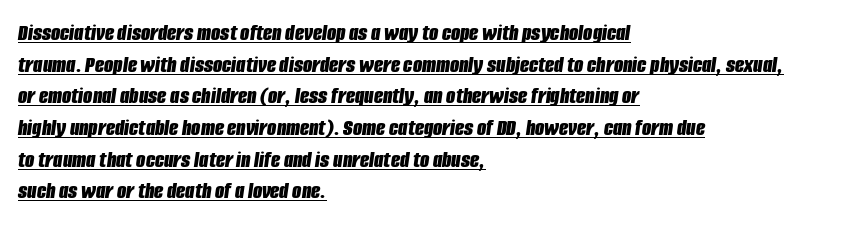
The image shows 24 px bold type, italic (leaning right); set left-aligned, normal line spacing (1.32x), normal letter spacing, underlined.
